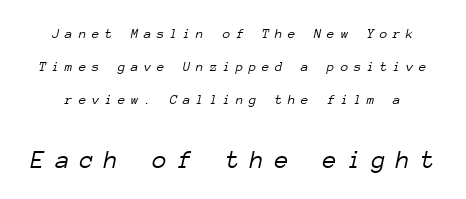
Q: Is the text bold? A: No.
Q: Is the text italic (slanted)? A: Yes, it leans right by about 12 degrees.
Q: Is the text underlined? A: No.
Q: Is the spacing between letters normal or unusually wide? A: Unusually wide.
Q: Is the spacing between lines tight, normal or loose? A: Loose.
Q: Which block of text is set in a larger size, the first (top) or the second (bottom)? A: The second (bottom) one.
